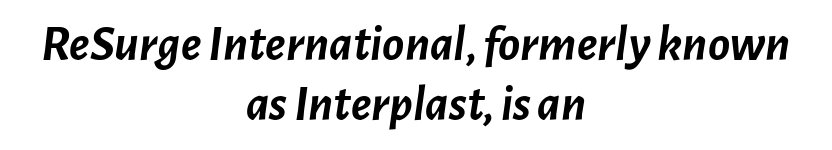
Q: Is the text bold? A: Yes.
Q: Is the text italic (slanted)? A: Yes, it leans right by about 7 degrees.
Q: Is the text underlined? A: No.
Q: How is the paragraph aligned? A: Centered.
Q: Is the spacing between letters normal or unusually wide? A: Normal.
Q: Width (condensed, normal, or wide)? A: Normal.
Q: Stroke contrast? A: Low.
Q: x-height? A: Medium.
Q: Monospaced? A: No.
